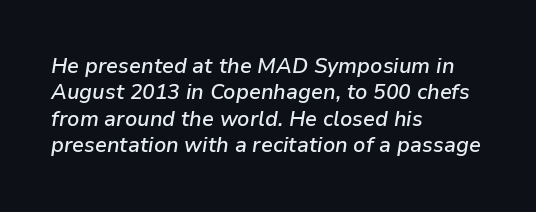
The image shows 21 px text type, italic (leaning right); set left-aligned, normal line spacing (1.26x), normal letter spacing, not underlined.
